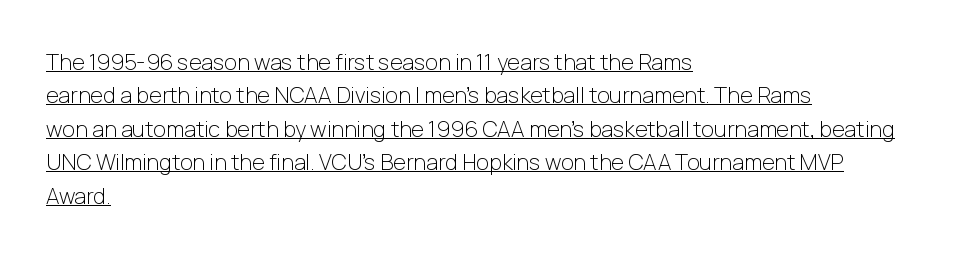
Q: Is the text bold? A: No.
Q: Is the text italic (slanted)? A: No, it is upright.
Q: Is the text underlined? A: Yes.
Q: How is the paragraph aligned? A: Left-aligned.
Q: Is the spacing between letters normal or unusually wide? A: Normal.
Q: Is the spacing between lines tight, normal or loose? A: Normal.
